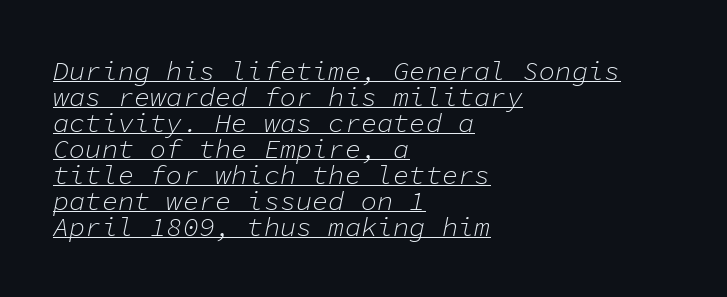
The image shows 27 px text type, italic (leaning right); set left-aligned, tight line spacing (0.96x), normal letter spacing, underlined.
